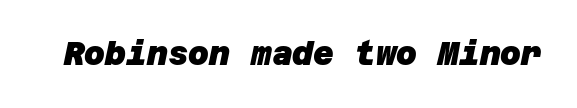
Q: Is the text bold? A: Yes.
Q: Is the typeface a serif or a sans-serif typeface? A: Sans-serif.
Q: Is the text underlined? A: No.
Q: Is the spacing between letters normal or unusually wide? A: Normal.
Q: Width (condensed, normal, or wide)? A: Normal.
Q: Stroke contrast? A: Low.
Q: x-height? A: Large.
